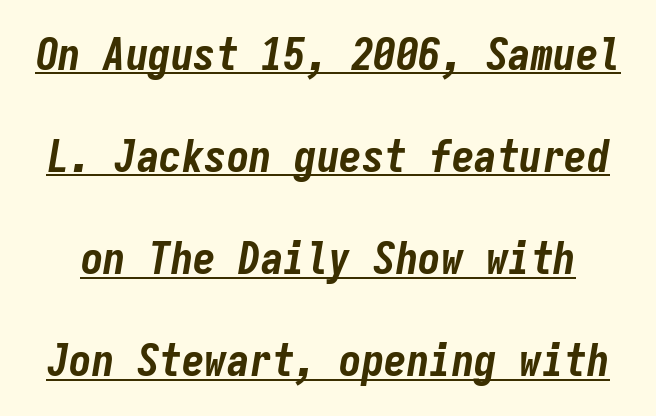
The typography opts for an oblique posture over an upright one. Letter spacing: default. Vertical spacing — loose. Looks like terminal output: every glyph gets an equal slot. A dark, heavy texture on the line: the type is bold.
